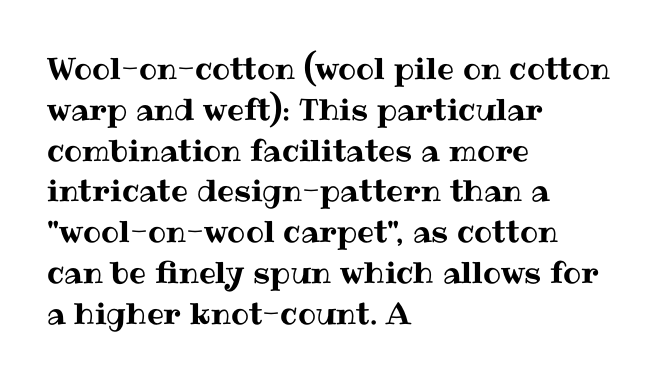
The image shows 30 px text type, upright; set left-aligned, normal line spacing (1.36x), normal letter spacing, not underlined; medium stroke contrast and a medium x-height.
